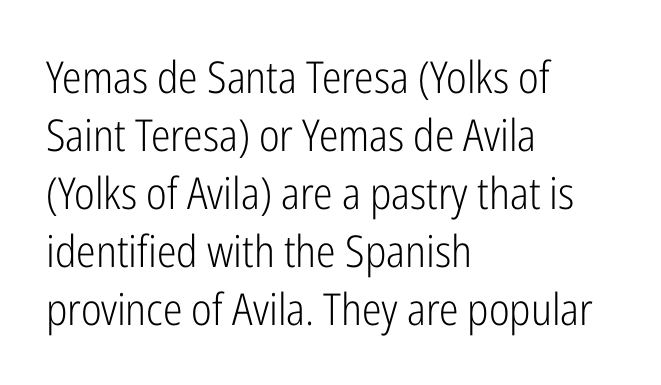
The image shows 44 px light, condensed sans-serif type, upright; set left-aligned, normal line spacing (1.32x), normal letter spacing, not underlined; low stroke contrast and a medium x-height.
